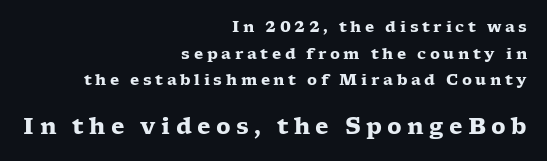
The image shows 22 px bold type, upright; set right-aligned, line spacing 1.77x, unusually wide letter spacing (+0.24 em), not underlined; the second (bottom) block is 1.47x larger.
